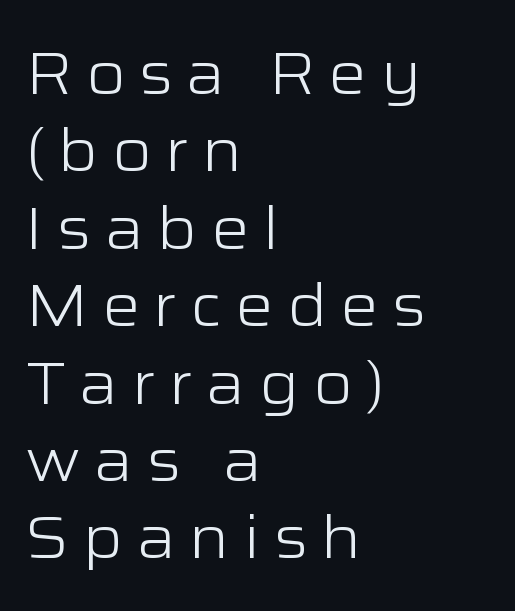
Q: Is the text bold? A: No.
Q: Is the text italic (slanted)? A: No, it is upright.
Q: Is the typeface a serif or a sans-serif typeface? A: Sans-serif.
Q: Is the text underlined? A: No.
Q: How is the paragraph aligned? A: Left-aligned.
Q: Is the spacing between letters normal or unusually wide? A: Unusually wide.
Q: Is the spacing between lines tight, normal or loose? A: Normal.
Q: Width (condensed, normal, or wide)? A: Wide.
Q: Stroke contrast? A: Low.
Q: x-height? A: Medium.
Q: Monospaced? A: No.
